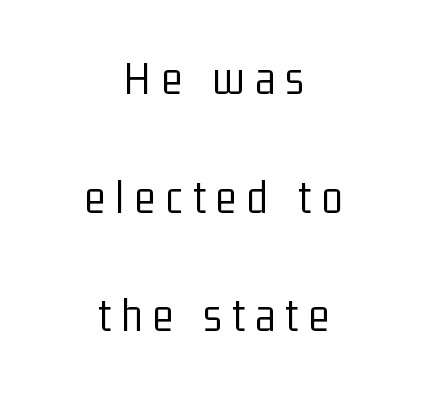
The designer dialed line spacing up above the default. It's the straight-up-and-down kind of type. Here the glyphs are tracked loosely, breaking word shapes into spaced letters. The rendering positions every line midway between the sides.
